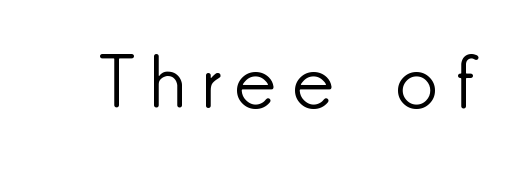
{"serif": "no", "italic": "no", "bold": "no", "weight": "light", "width": "normal", "stroke_contrast": "low", "x_height": "small", "monospaced": "no", "underline": "no", "letter_spacing": "wide", "letter_spacing_em": 0.22, "glyph_px": 74}
